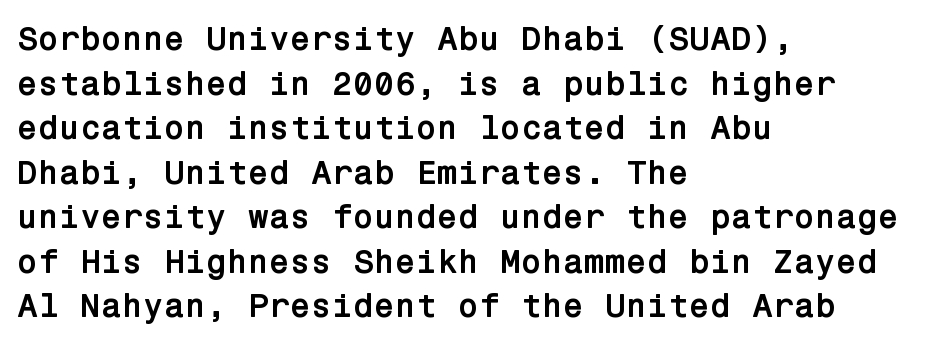
The image shows 34 px semibold sans-serif type, upright; set left-aligned, normal line spacing (1.31x), normal letter spacing, not underlined; low stroke contrast and a medium x-height.
